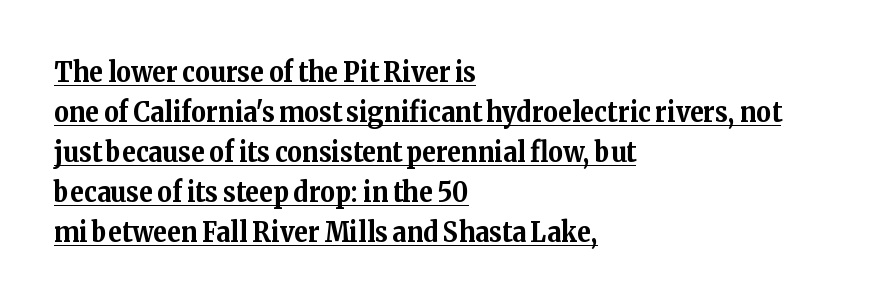
Q: Is the text bold? A: Yes.
Q: Is the text italic (slanted)? A: No, it is upright.
Q: Is the typeface a serif or a sans-serif typeface? A: Serif.
Q: Is the text underlined? A: Yes.
Q: How is the paragraph aligned? A: Left-aligned.
Q: Is the spacing between letters normal or unusually wide? A: Normal.
Q: Is the spacing between lines tight, normal or loose? A: Normal.
Q: Width (condensed, normal, or wide)? A: Normal.
Q: Stroke contrast? A: Medium.
Q: x-height? A: Medium.
Q: Monospaced? A: No.
